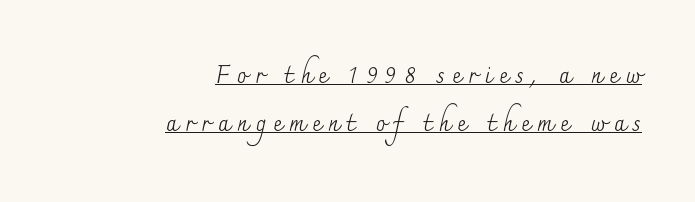
{"bold": "no", "underline": "yes", "align": "right", "line_spacing": "loose", "line_spacing_ratio": 1.98, "letter_spacing": "wide", "letter_spacing_em": 0.3, "glyph_px": 24}
